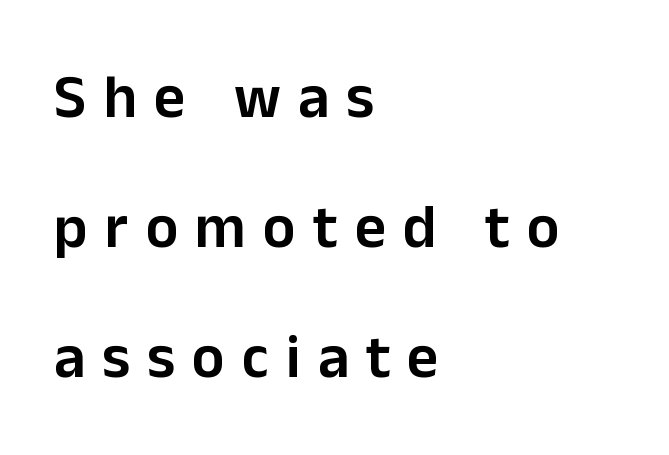
The image shows 61 px semibold sans-serif type, upright; set left-aligned, loose line spacing (2.13x), unusually wide letter spacing (+0.28 em), not underlined; low stroke contrast and a medium x-height.
